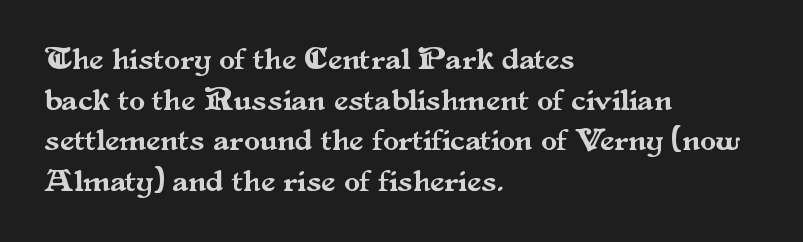
{"serif": "yes", "italic": "no", "width": "normal", "stroke_contrast": "medium", "x_height": "small", "monospaced": "no", "underline": "no", "align": "left", "line_spacing": "normal", "line_spacing_ratio": 1.27, "letter_spacing": "normal", "letter_spacing_em": 0.0, "glyph_px": 32}
